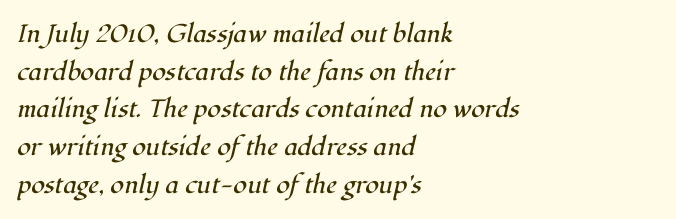
{"italic": "yes", "lean": "right", "slant_degrees": 12, "bold": "no", "underline": "no", "align": "left", "line_spacing": "normal", "line_spacing_ratio": 1.51, "letter_spacing": "normal", "letter_spacing_em": 0.0, "glyph_px": 25}
